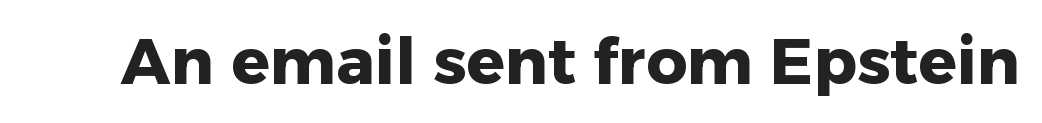
Q: Is the text bold? A: Yes.
Q: Is the text italic (slanted)? A: No, it is upright.
Q: Is the typeface a serif or a sans-serif typeface? A: Sans-serif.
Q: Is the text underlined? A: No.
Q: Is the spacing between letters normal or unusually wide? A: Normal.
Q: Width (condensed, normal, or wide)? A: Normal.
Q: Stroke contrast? A: Low.
Q: x-height? A: Medium.
Q: Monospaced? A: No.
